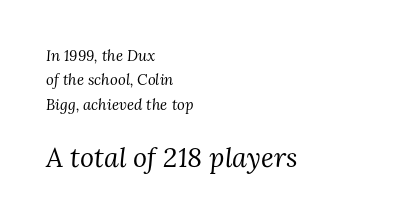
{"italic": "yes", "lean": "right", "slant_degrees": 3, "bold": "no", "underline": "no", "align": "left", "line_spacing": "normal", "line_spacing_ratio": 1.63, "letter_spacing": "normal", "letter_spacing_em": 0.0, "larger_block": "second", "size_ratio": 1.8, "glyph_px": 27}
